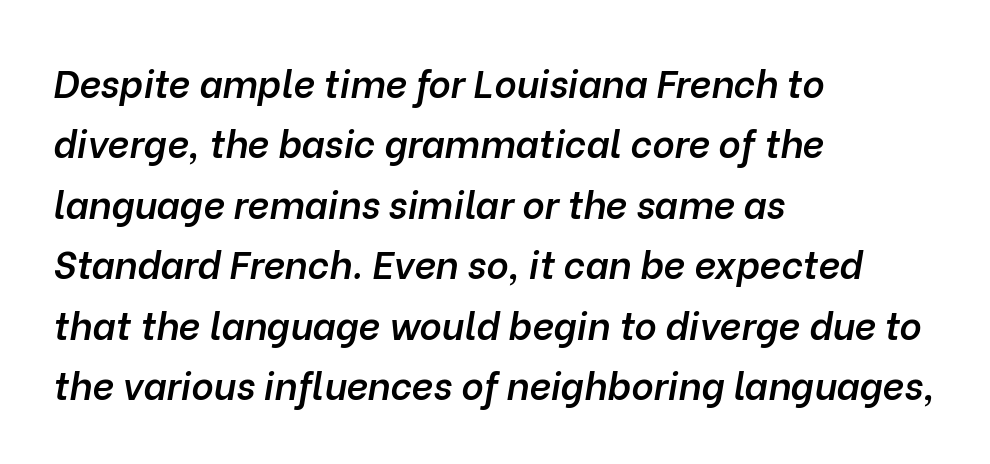
The image shows 38 px semibold type, italic (leaning right); set left-aligned, normal line spacing (1.59x), normal letter spacing, not underlined; low stroke contrast and a medium x-height.
